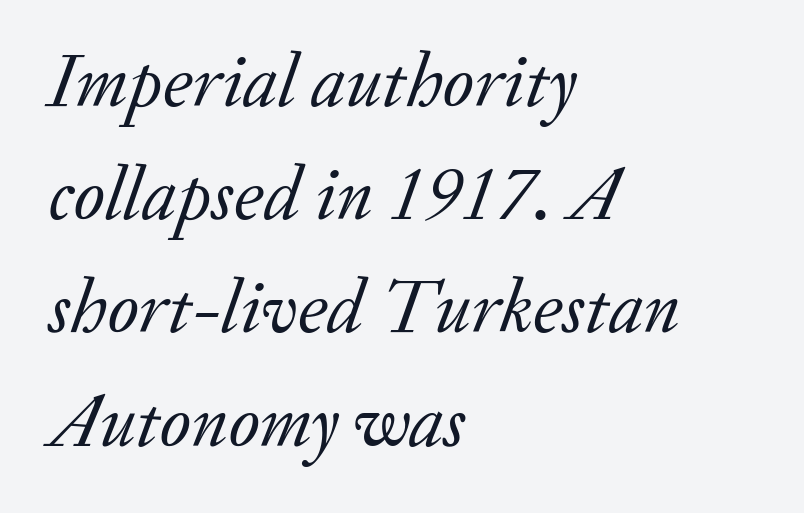
The image shows 76 px regular-weight serif type, italic (leaning right); set left-aligned, normal line spacing (1.49x), normal letter spacing, not underlined; low stroke contrast and a small x-height.
